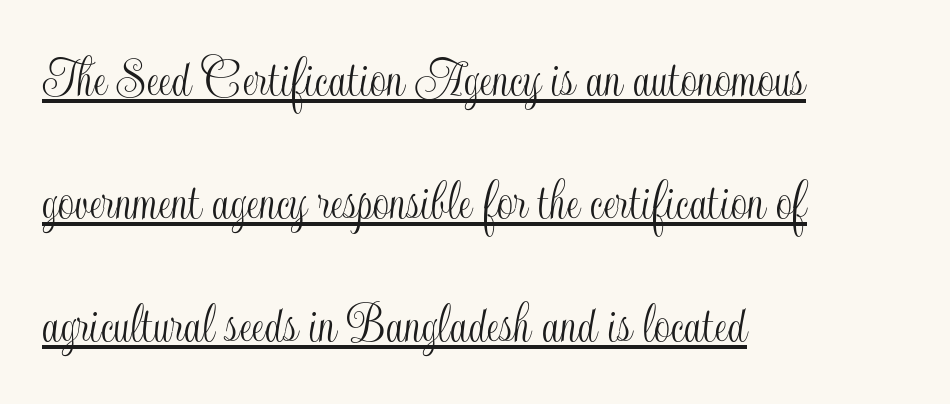
{"width": "condensed", "x_height": "small", "monospaced": "no", "underline": "yes", "align": "left", "line_spacing": "loose", "line_spacing_ratio": 2.12, "letter_spacing": "normal", "letter_spacing_em": 0.0, "glyph_px": 58}
